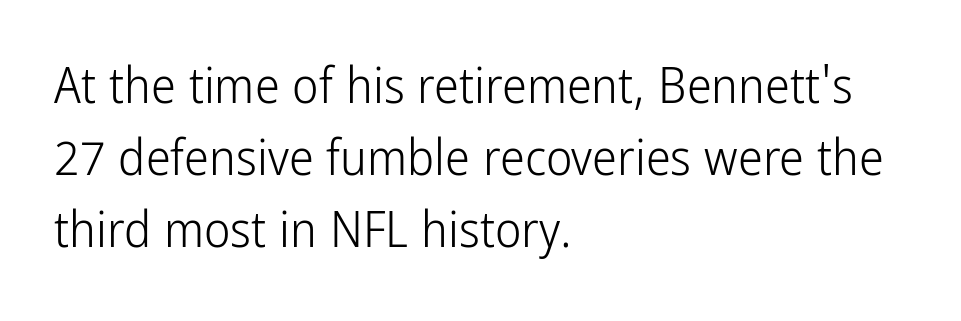
If you measured baseline to baseline, you'd find a middling distance. The letters look calm and open, with moderate or lighter stems. Type style note: lacks serifs. Underlining? Definitely not there. Look at the tracking — it's just the regular setting, nothing added.
